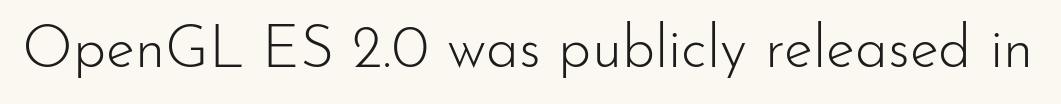
The image shows 59 px light sans-serif type, upright; set normal letter spacing, not underlined; low stroke contrast and a small x-height.
